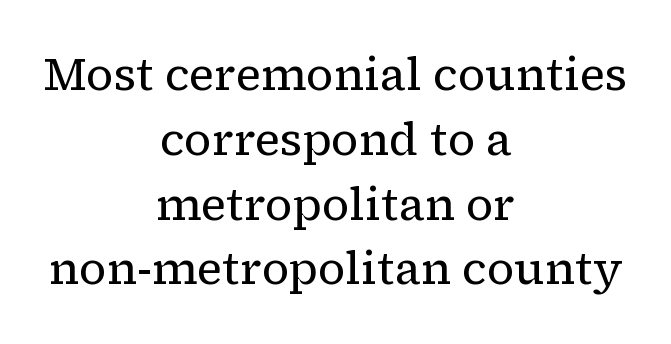
Q: Is the text bold? A: No.
Q: Is the text italic (slanted)? A: No, it is upright.
Q: Is the typeface a serif or a sans-serif typeface? A: Serif.
Q: Is the text underlined? A: No.
Q: How is the paragraph aligned? A: Centered.
Q: Is the spacing between letters normal or unusually wide? A: Normal.
Q: Is the spacing between lines tight, normal or loose? A: Normal.
Q: Width (condensed, normal, or wide)? A: Normal.
Q: Stroke contrast? A: Low.
Q: x-height? A: Medium.
Q: Monospaced? A: No.
